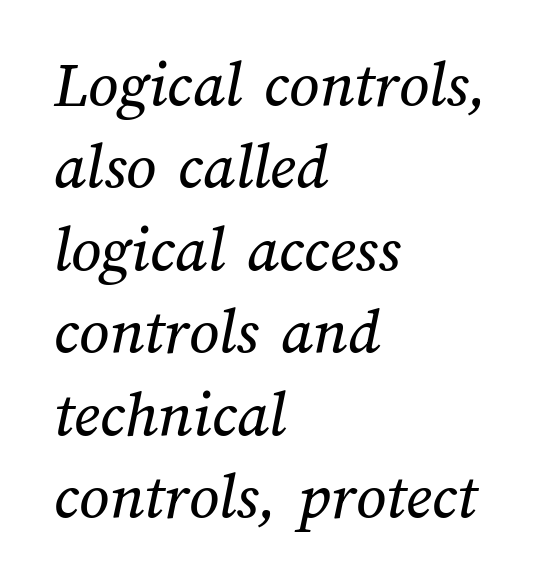
The image shows 66 px text type; set left-aligned, normal line spacing (1.25x), normal letter spacing, not underlined; medium stroke contrast and a medium x-height.
